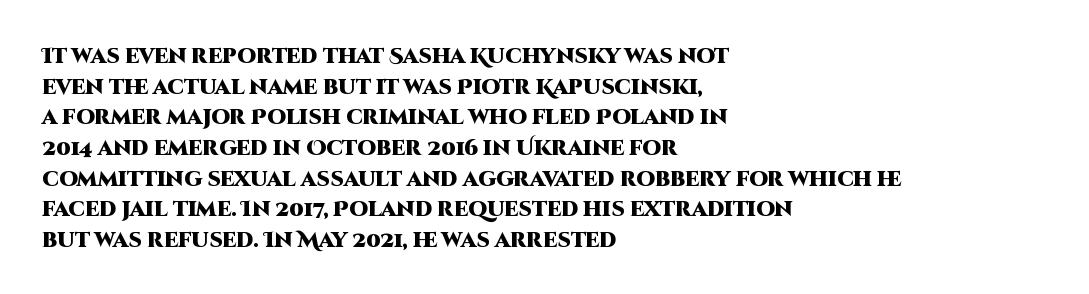
{"italic": "no", "bold": "yes", "underline": "no", "align": "left", "line_spacing": "normal", "line_spacing_ratio": 1.46, "letter_spacing": "normal", "letter_spacing_em": 0.0, "glyph_px": 21}
